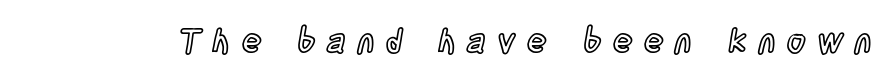
{"width": "condensed", "x_height": "large", "monospaced": "no", "underline": "no", "letter_spacing": "wide", "letter_spacing_em": 0.33, "glyph_px": 33}
